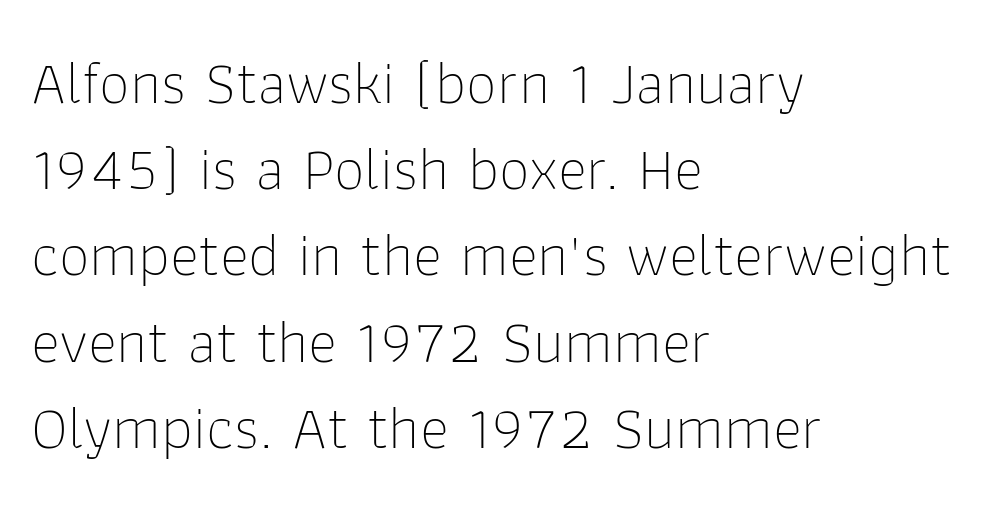
The image shows 62 px thin sans-serif type, upright; set left-aligned, normal line spacing (1.39x), normal letter spacing, not underlined; low stroke contrast and a medium x-height.
